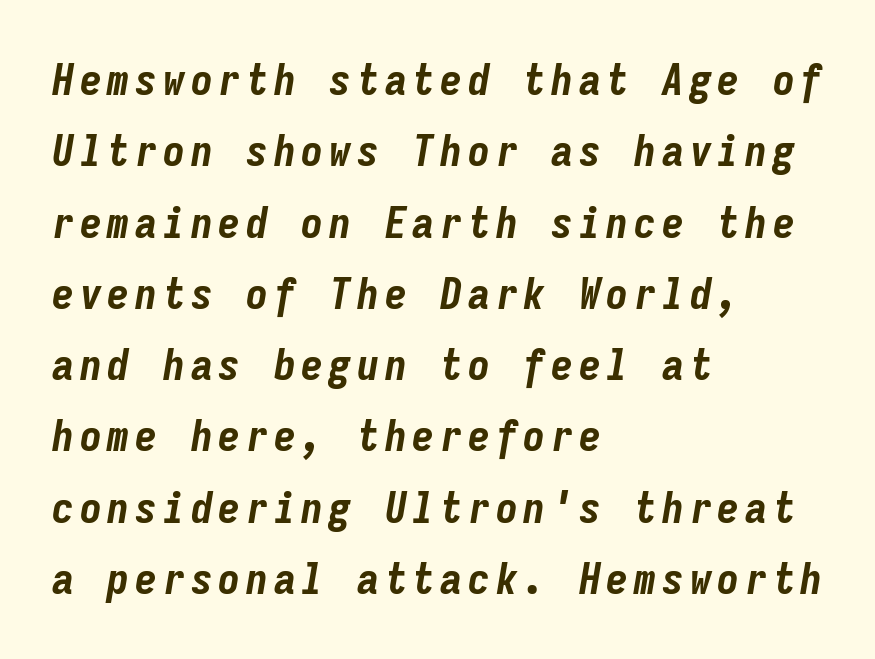
Q: Is the text bold? A: Yes.
Q: Is the text italic (slanted)? A: Yes, it leans right by about 9 degrees.
Q: Is the text underlined? A: No.
Q: How is the paragraph aligned? A: Left-aligned.
Q: Is the spacing between lines tight, normal or loose? A: Normal.
Q: Width (condensed, normal, or wide)? A: Condensed.
Q: Stroke contrast? A: Low.
Q: x-height? A: Medium.
Q: Monospaced? A: Yes.
